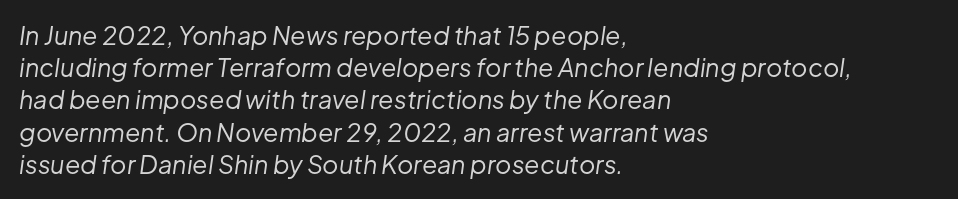
{"italic": "yes", "lean": "right", "slant_degrees": 8, "bold": "no", "underline": "no", "align": "left", "line_spacing": "normal", "line_spacing_ratio": 1.29, "letter_spacing": "normal", "letter_spacing_em": 0.0, "glyph_px": 25}
